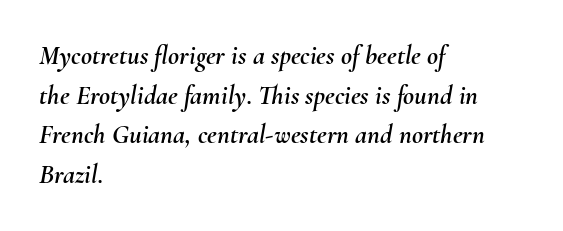
{"italic": "yes", "lean": "right", "slant_degrees": 10, "underline": "no", "align": "left", "line_spacing": "normal", "line_spacing_ratio": 1.47, "letter_spacing": "normal", "letter_spacing_em": 0.0, "glyph_px": 27}
